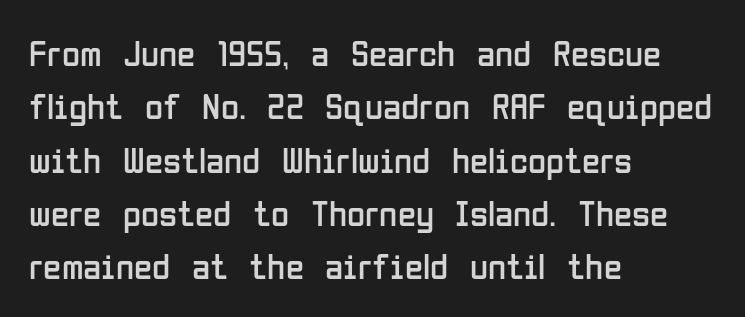
{"serif": "no", "italic": "no", "bold": "no", "weight": "regular", "width": "condensed", "stroke_contrast": "low", "x_height": "medium", "monospaced": "no", "underline": "no", "align": "left", "line_spacing": "normal", "line_spacing_ratio": 1.44, "letter_spacing": "normal", "letter_spacing_em": 0.0, "glyph_px": 37}
